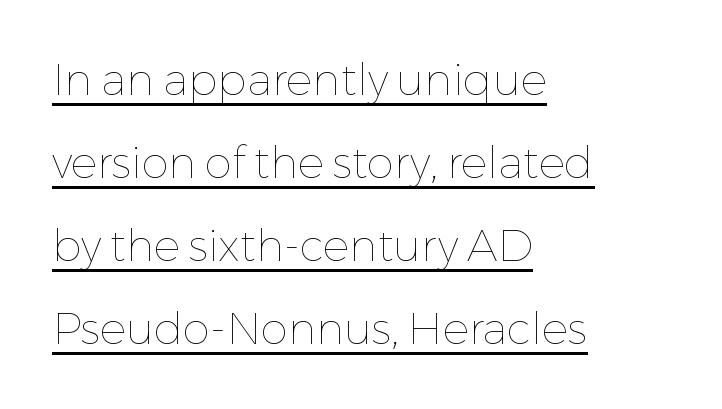
The image shows 44 px thin type, upright; set left-aligned, line spacing 1.89x, normal letter spacing, underlined; low stroke contrast and a medium x-height.
